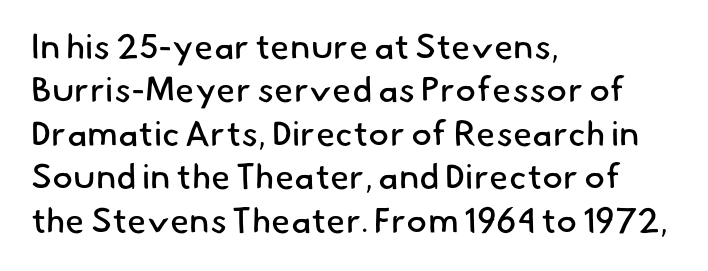
{"serif": "no", "bold": "no", "weight": "regular", "width": "normal", "stroke_contrast": "low", "x_height": "small", "monospaced": "no", "underline": "no", "align": "left", "line_spacing_ratio": 1.24, "letter_spacing": "normal", "letter_spacing_em": 0.0, "glyph_px": 35}
